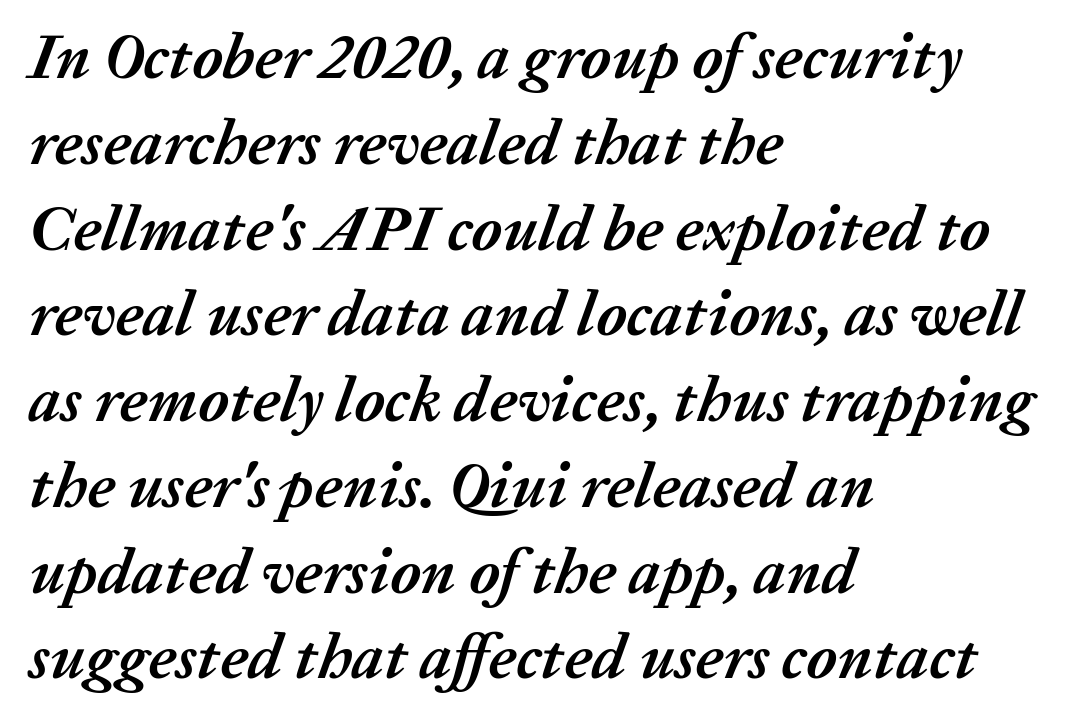
Looking at the ascenders, they clearly lean. Underline: absent. The line-height multiplier appears to be the usual default. This sample uses plain, unmodified letter spacing.
